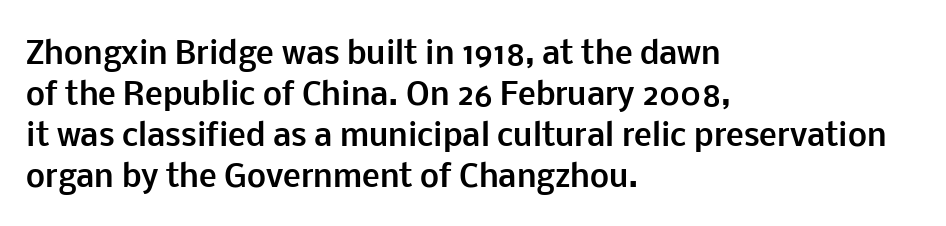
{"serif": "no", "italic": "no", "bold": "yes", "weight": "bold", "width": "normal", "stroke_contrast": "low", "x_height": "medium", "monospaced": "no", "underline": "no", "align": "left", "line_spacing": "normal", "line_spacing_ratio": 1.37, "letter_spacing": "normal", "letter_spacing_em": 0.0, "glyph_px": 30}
